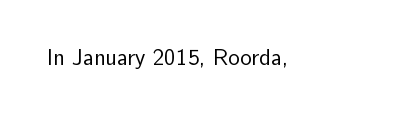
{"italic": "no", "bold": "no", "underline": "no", "letter_spacing": "normal", "letter_spacing_em": 0.0, "glyph_px": 22}
